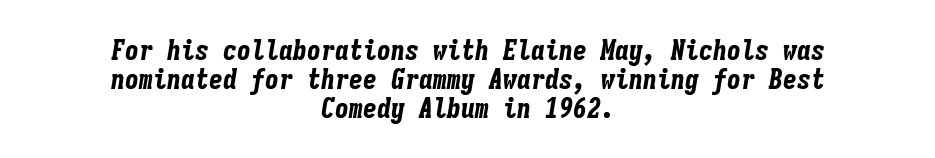
{"italic": "yes", "lean": "right", "slant_degrees": 9, "bold": "yes", "weight": "bold", "width": "condensed", "stroke_contrast": "low", "x_height": "medium", "monospaced": "yes", "underline": "no", "align": "center", "line_spacing": "tight", "line_spacing_ratio": 1.03, "letter_spacing": "normal", "letter_spacing_em": 0.0, "glyph_px": 28}
